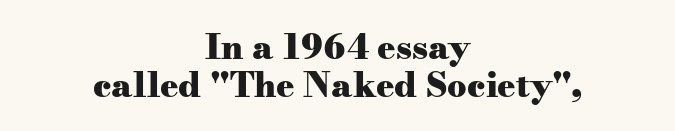
Notice how the stems are strictly vertical — no italics here. A bare baseline throughout the passage. Glyph-to-glyph distance matches everyday printed text. To sum up the face: it has serifs. A typesetter would call this leading minimal, almost set solid.
